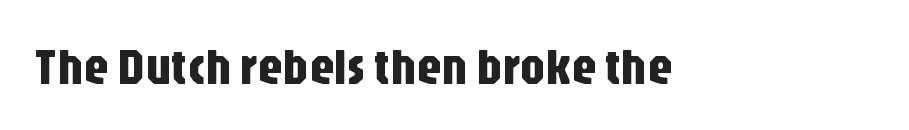
{"serif": "no", "italic": "no", "width": "condensed", "stroke_contrast": "low", "x_height": "large", "monospaced": "no", "underline": "no", "letter_spacing": "normal", "letter_spacing_em": 0.0, "glyph_px": 51}
